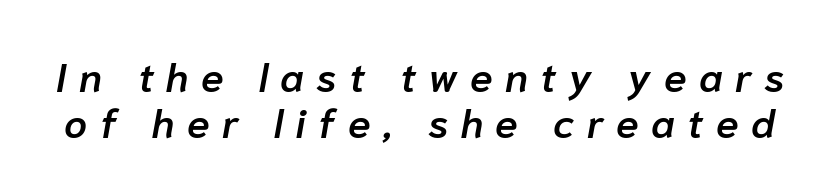
{"italic": "yes", "lean": "right", "slant_degrees": 10, "bold": "semi", "weight": "semibold", "width": "normal", "stroke_contrast": "low", "x_height": "medium", "monospaced": "no", "underline": "no", "line_spacing": "tight", "line_spacing_ratio": 1.12, "letter_spacing": "wide", "letter_spacing_em": 0.3, "glyph_px": 41}
